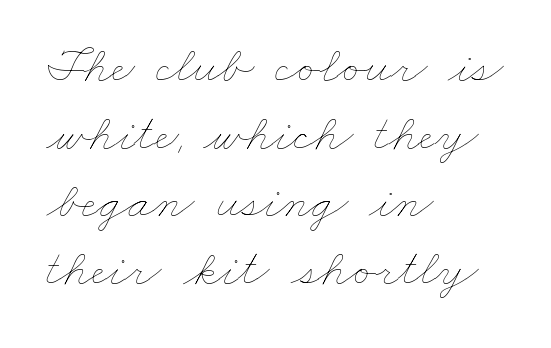
Is there much room between lines? A standard amount, neither cramped nor airy. Spacing between characters is what you'd get straight out of the box. Here the designer chose a conventional face with non-uniform glyph widths. Teacher's note: observe the even left margin — that is flush-left alignment. Underlining? Definitely not there. Summary of weight: not heavy and not bold.
